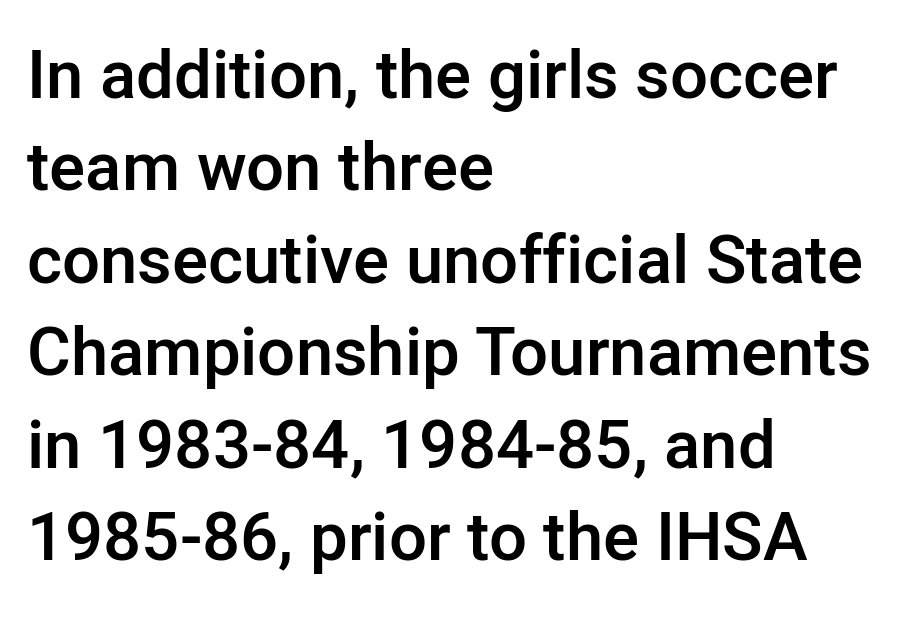
The image shows 67 px semibold sans-serif type, upright; set left-aligned, normal line spacing (1.38x), normal letter spacing, not underlined; low stroke contrast and a medium x-height.
